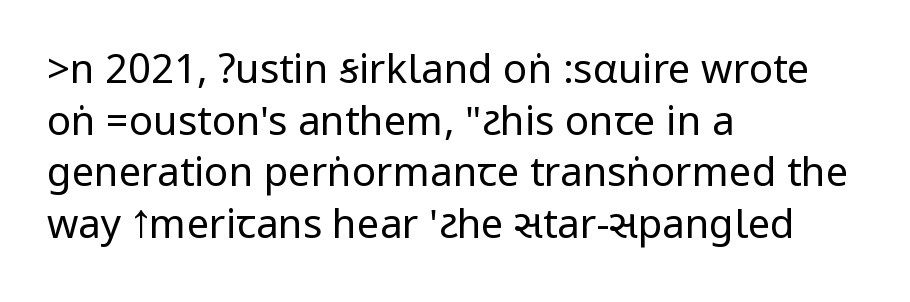
Q: Is the text bold? A: No.
Q: Is the text italic (slanted)? A: No, it is upright.
Q: Is the typeface a serif or a sans-serif typeface? A: Sans-serif.
Q: Is the text underlined? A: No.
Q: How is the paragraph aligned? A: Left-aligned.
Q: Is the spacing between letters normal or unusually wide? A: Normal.
Q: Is the spacing between lines tight, normal or loose? A: Normal.
Q: Width (condensed, normal, or wide)? A: Condensed.
Q: Stroke contrast? A: Low.
